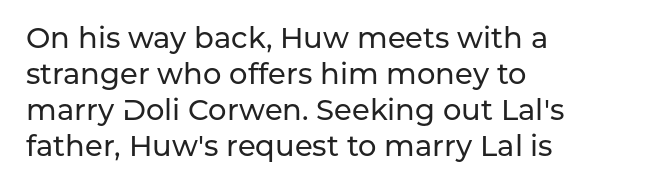
Q: Is the text italic (slanted)? A: No, it is upright.
Q: Is the typeface a serif or a sans-serif typeface? A: Sans-serif.
Q: Is the text underlined? A: No.
Q: How is the paragraph aligned? A: Left-aligned.
Q: Is the spacing between letters normal or unusually wide? A: Normal.
Q: Width (condensed, normal, or wide)? A: Normal.
Q: Stroke contrast? A: Low.
Q: x-height? A: Medium.
Q: Monospaced? A: No.
